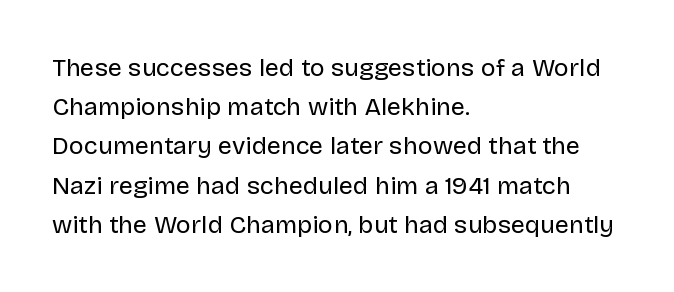
The image shows 25 px text type, upright; set left-aligned, normal line spacing (1.57x), normal letter spacing, not underlined.
